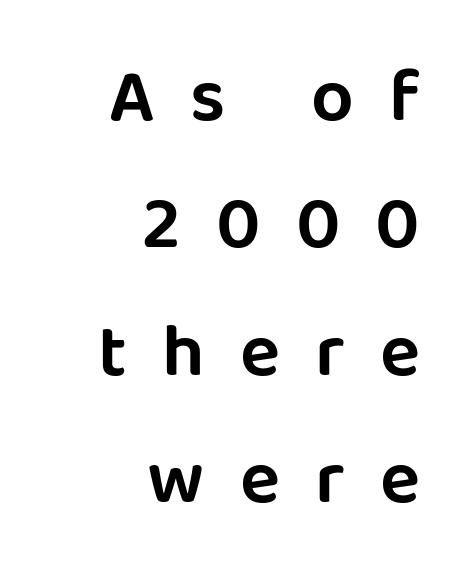
The text block is weighted toward the right margin, trailing off unevenly leftward. Students, note that the glyphs here are deliberately spaced far apart. The text was rendered using a sans face with plain stroke endings. The letters stand upright; this is a roman face. Spacing verdict: proportional, widths tailored to each character.
